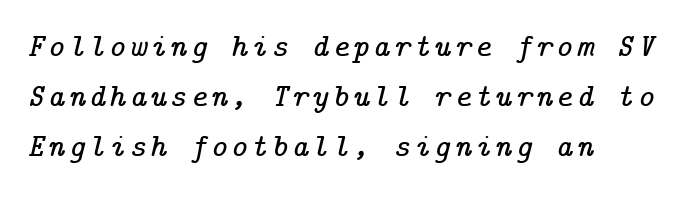
Q: Is the text italic (slanted)? A: Yes, it leans right by about 14 degrees.
Q: Is the typeface a serif or a sans-serif typeface? A: Serif.
Q: Is the text underlined? A: No.
Q: How is the paragraph aligned? A: Left-aligned.
Q: Is the spacing between lines tight, normal or loose? A: Normal.
Q: Width (condensed, normal, or wide)? A: Normal.
Q: Stroke contrast? A: Low.
Q: x-height? A: Medium.
